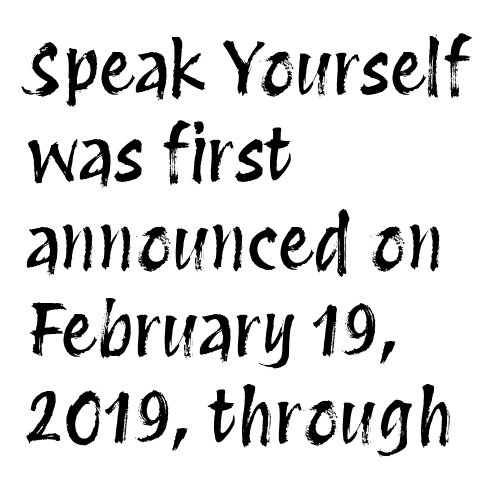
The image shows 71 px condensed type, upright; set left-aligned, line spacing 1.23x, normal letter spacing, not underlined; medium stroke contrast and a large x-height.
